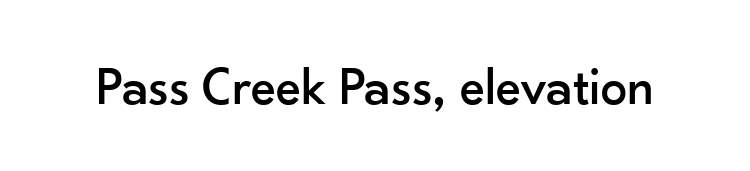
{"serif": "no", "italic": "no", "width": "normal", "stroke_contrast": "low", "x_height": "small", "monospaced": "no", "underline": "no", "letter_spacing": "normal", "letter_spacing_em": 0.0, "glyph_px": 53}
